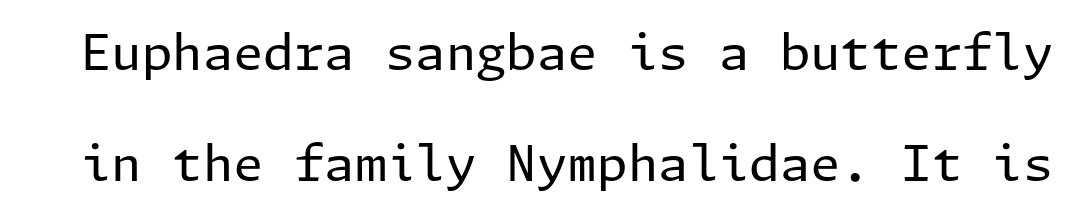
The image shows 49 px regular-weight sans-serif type, upright; set loose line spacing (2.26x), normal letter spacing, not underlined; low stroke contrast and a medium x-height.
